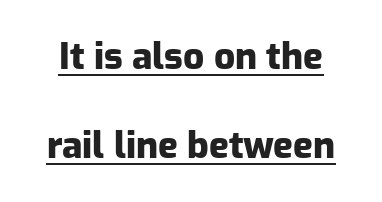
The image shows 37 px heavy sans-serif type, upright; set loose line spacing (2.4x), normal letter spacing, underlined; low stroke contrast and a medium x-height.
